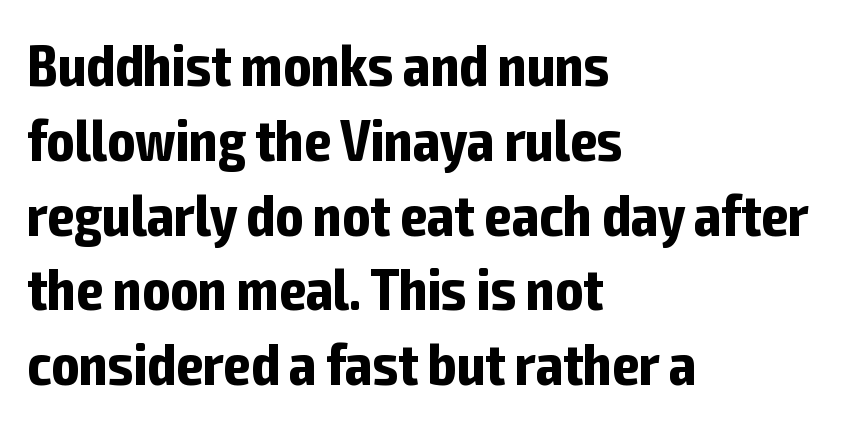
{"serif": "no", "italic": "no", "bold": "yes", "weight": "bold", "width": "condensed", "stroke_contrast": "low", "x_height": "medium", "monospaced": "no", "underline": "no", "align": "left", "line_spacing": "normal", "line_spacing_ratio": 1.29, "letter_spacing": "normal", "letter_spacing_em": 0.0, "glyph_px": 58}
